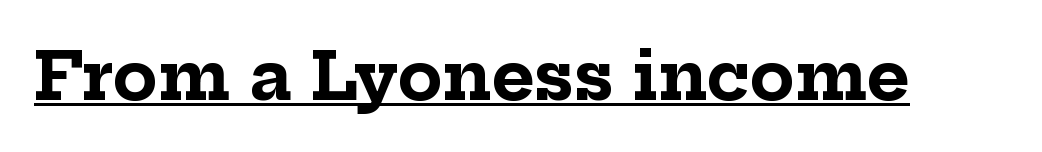
Q: Is the text bold? A: Yes.
Q: Is the text italic (slanted)? A: No, it is upright.
Q: Is the typeface a serif or a sans-serif typeface? A: Serif.
Q: Is the text underlined? A: Yes.
Q: Is the spacing between letters normal or unusually wide? A: Normal.
Q: Width (condensed, normal, or wide)? A: Normal.
Q: Stroke contrast? A: Low.
Q: x-height? A: Medium.
Q: Monospaced? A: No.
